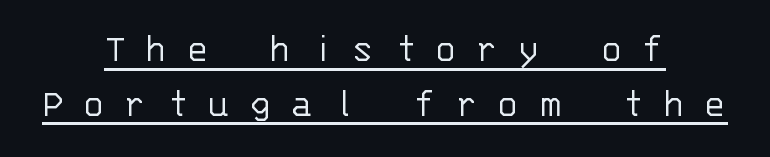
Q: Is the text bold? A: No.
Q: Is the text italic (slanted)? A: No, it is upright.
Q: Is the typeface a serif or a sans-serif typeface? A: Sans-serif.
Q: Is the text underlined? A: Yes.
Q: How is the paragraph aligned? A: Centered.
Q: Is the spacing between letters normal or unusually wide? A: Unusually wide.
Q: Is the spacing between lines tight, normal or loose? A: Normal.
Q: Width (condensed, normal, or wide)? A: Normal.
Q: Stroke contrast? A: Low.
Q: x-height? A: Large.
Q: Monospaced? A: Yes.
